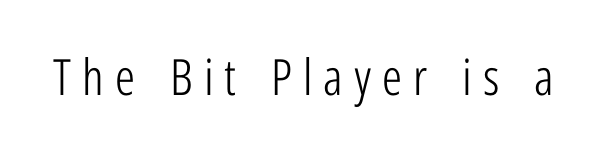
Q: Is the text bold? A: No.
Q: Is the text italic (slanted)? A: No, it is upright.
Q: Is the typeface a serif or a sans-serif typeface? A: Sans-serif.
Q: Is the text underlined? A: No.
Q: Is the spacing between letters normal or unusually wide? A: Unusually wide.
Q: Width (condensed, normal, or wide)? A: Condensed.
Q: Stroke contrast? A: Low.
Q: x-height? A: Medium.
Q: Monospaced? A: No.
